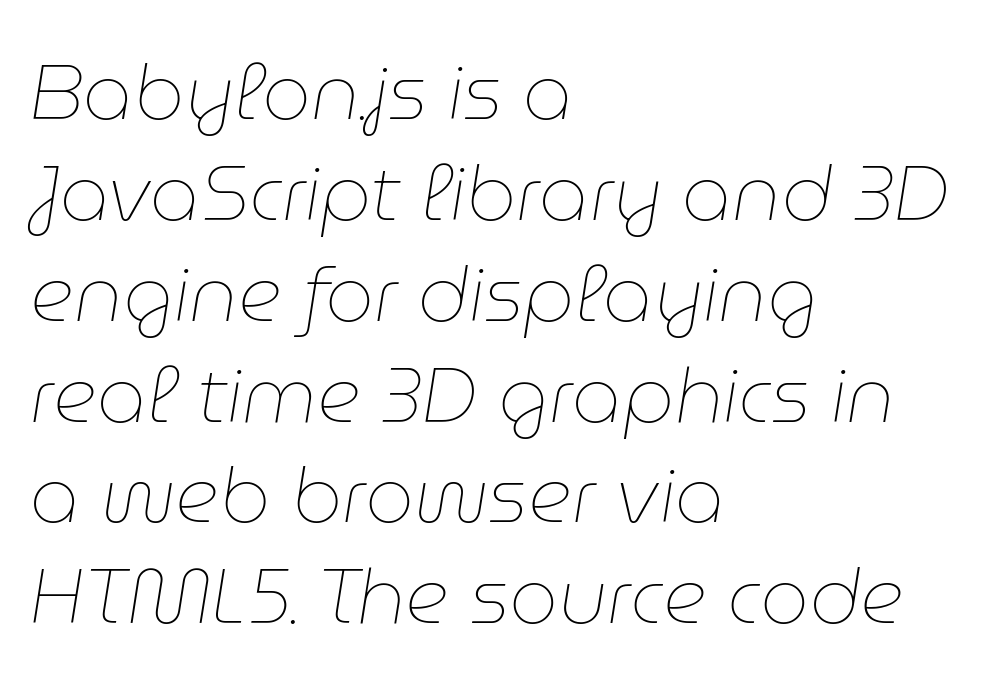
Q: Is the text bold? A: No.
Q: Is the text italic (slanted)? A: Yes, it leans right by about 9 degrees.
Q: Is the text underlined? A: No.
Q: How is the paragraph aligned? A: Left-aligned.
Q: Is the spacing between letters normal or unusually wide? A: Normal.
Q: Is the spacing between lines tight, normal or loose? A: Normal.
Q: Width (condensed, normal, or wide)? A: Normal.
Q: Stroke contrast? A: Low.
Q: x-height? A: Medium.
Q: Monospaced? A: No.
